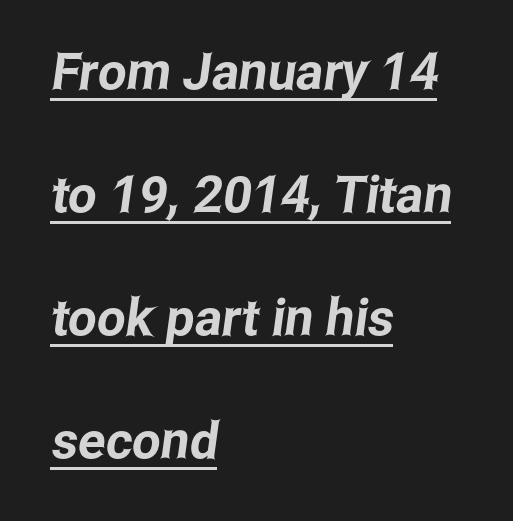
Vertical spacing — loose. Descenders here cross a horizontal rule under the line. A typesetter would label this face a sans. A typesetter would call this proportional, since set widths differ per character. Glyph-to-glyph distance matches everyday printed text. One-word summary of the alignment: left.
